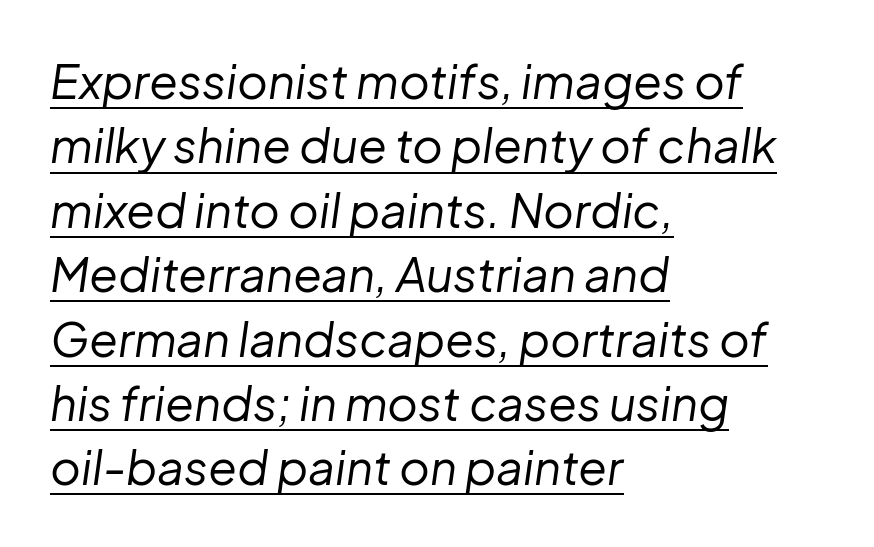
Q: Is the text bold? A: No.
Q: Is the text italic (slanted)? A: Yes, it leans right by about 8 degrees.
Q: Is the text underlined? A: Yes.
Q: How is the paragraph aligned? A: Left-aligned.
Q: Is the spacing between letters normal or unusually wide? A: Normal.
Q: Is the spacing between lines tight, normal or loose? A: Normal.
Q: Width (condensed, normal, or wide)? A: Normal.
Q: Stroke contrast? A: Low.
Q: x-height? A: Medium.
Q: Monospaced? A: No.
